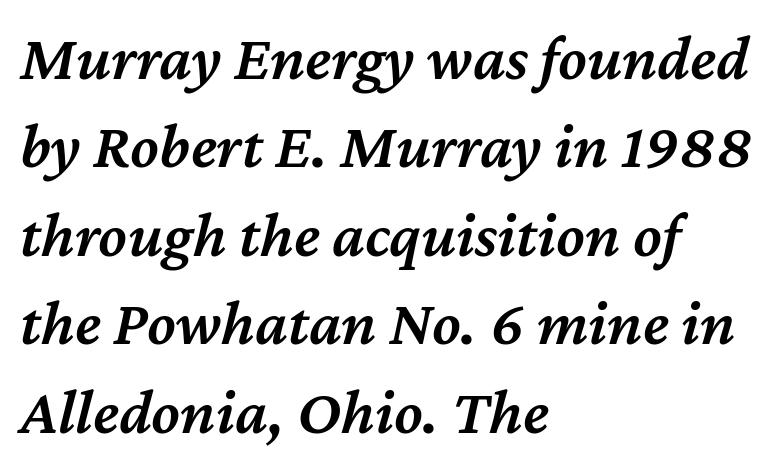
The face used here is a semibold: visibly heavier than regular, lighter than bold. Spacing between characters is what you'd get straight out of the box. These lines are rendered in a variable-pitch font. Casual observation: everything's shoved over to the left. Tall strokes in this sample are angled rather than plumb. The gap between lines stays unmarked.
